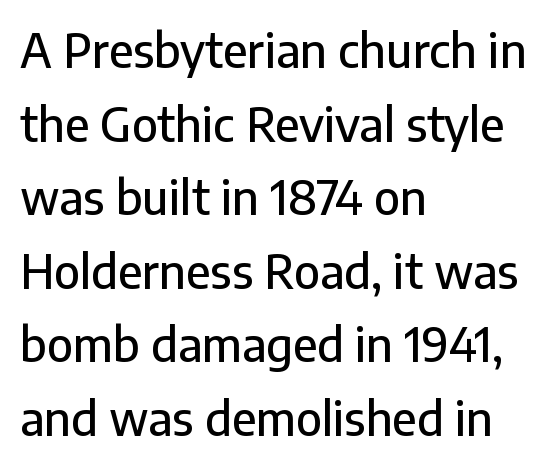
Regarding serifs, this sample does without them. Evenly set lines give the paragraph a standard silhouette. The foot of each line stays bare and open. These lines keep a tight, regular rhythm from letter to letter.
